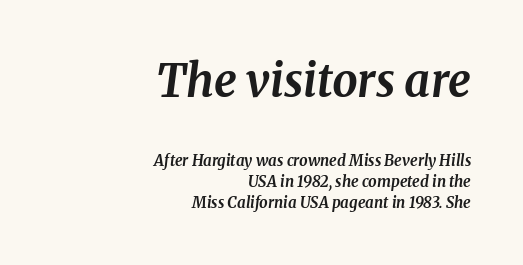
{"serif": "yes", "italic": "yes", "lean": "right", "slant_degrees": 8, "bold": "yes", "weight": "bold", "width": "normal", "stroke_contrast": "medium", "x_height": "medium", "monospaced": "no", "underline": "no", "align": "right", "line_spacing": "normal", "line_spacing_ratio": 1.4, "letter_spacing": "normal", "letter_spacing_em": 0.0, "larger_block": "first", "size_ratio": 3.0, "glyph_px": 45}
